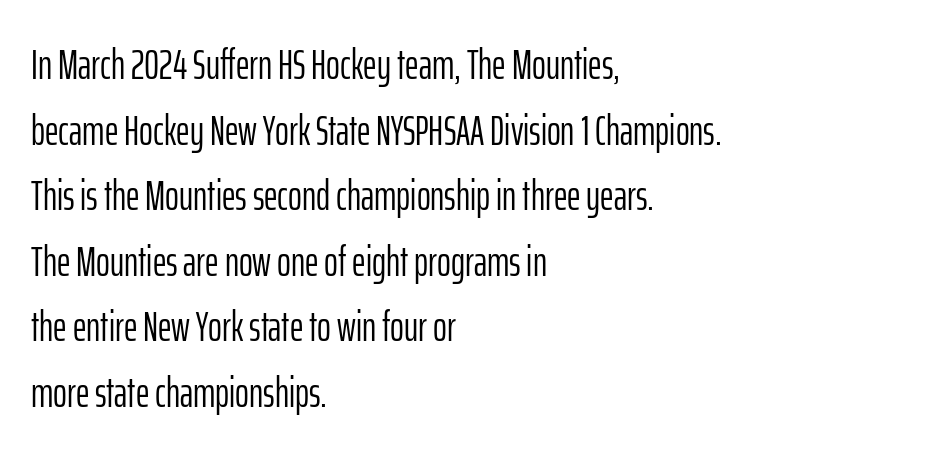
Q: Is the text bold? A: No.
Q: Is the text italic (slanted)? A: No, it is upright.
Q: Is the typeface a serif or a sans-serif typeface? A: Sans-serif.
Q: Is the text underlined? A: No.
Q: How is the paragraph aligned? A: Left-aligned.
Q: Is the spacing between letters normal or unusually wide? A: Normal.
Q: Is the spacing between lines tight, normal or loose? A: Normal.
Q: Width (condensed, normal, or wide)? A: Condensed.
Q: Stroke contrast? A: Low.
Q: x-height? A: Medium.
Q: Monospaced? A: No.
